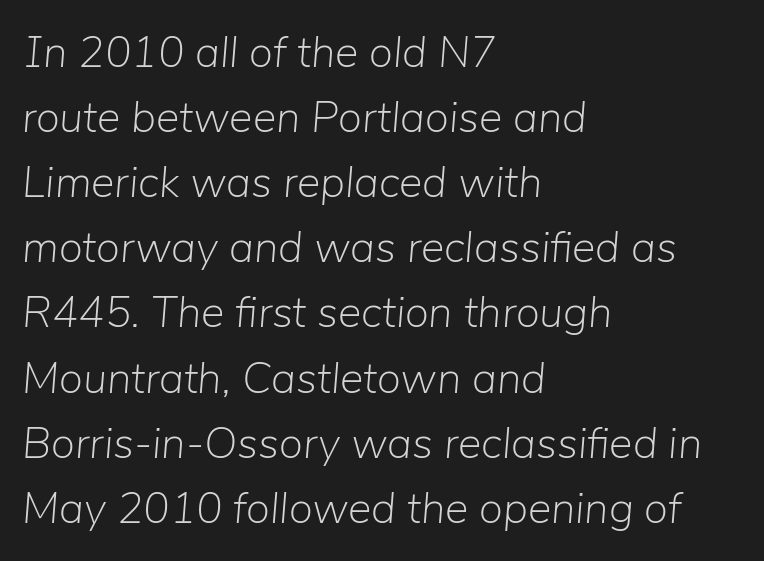
Q: Is the text bold? A: No.
Q: Is the text italic (slanted)? A: Yes, it leans right by about 5 degrees.
Q: Is the text underlined? A: No.
Q: How is the paragraph aligned? A: Left-aligned.
Q: Is the spacing between letters normal or unusually wide? A: Normal.
Q: Is the spacing between lines tight, normal or loose? A: Normal.
Q: Width (condensed, normal, or wide)? A: Normal.
Q: Stroke contrast? A: Low.
Q: x-height? A: Medium.
Q: Monospaced? A: No.
